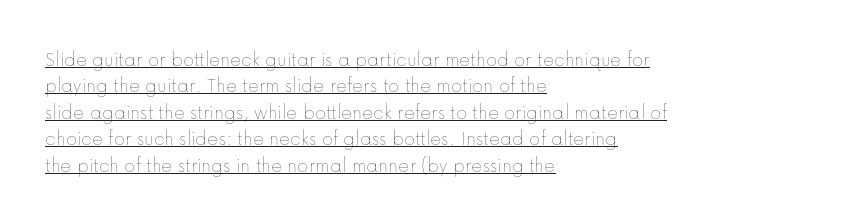
This sample is left-justified, so line endings fall wherever the words run out. How would I describe the line gaps? Plain and ordinary. A typesetter would call this zero additional tracking. Italic? Not at all — the glyphs are vertical. Heft: none added — not bold. Honestly, the underline is the first thing you notice here.
